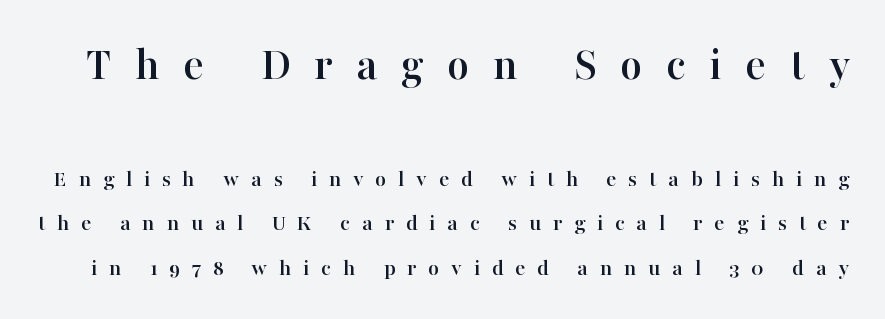
When letters stand straight like this, we call the style roman or upright. The rendering uses natural spacing where letterforms have individual widths. You get the large type first, then a drop to smaller type. To sum up the face: it has serifs.
